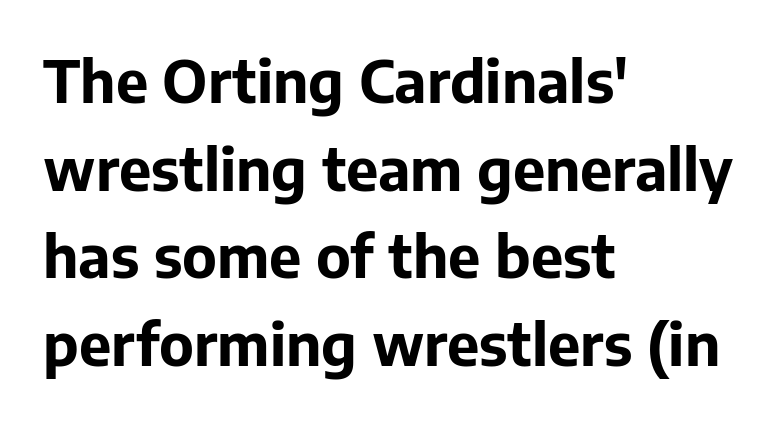
The image shows 58 px bold sans-serif type, upright; set left-aligned, normal line spacing (1.51x), normal letter spacing, not underlined; low stroke contrast and a medium x-height.
